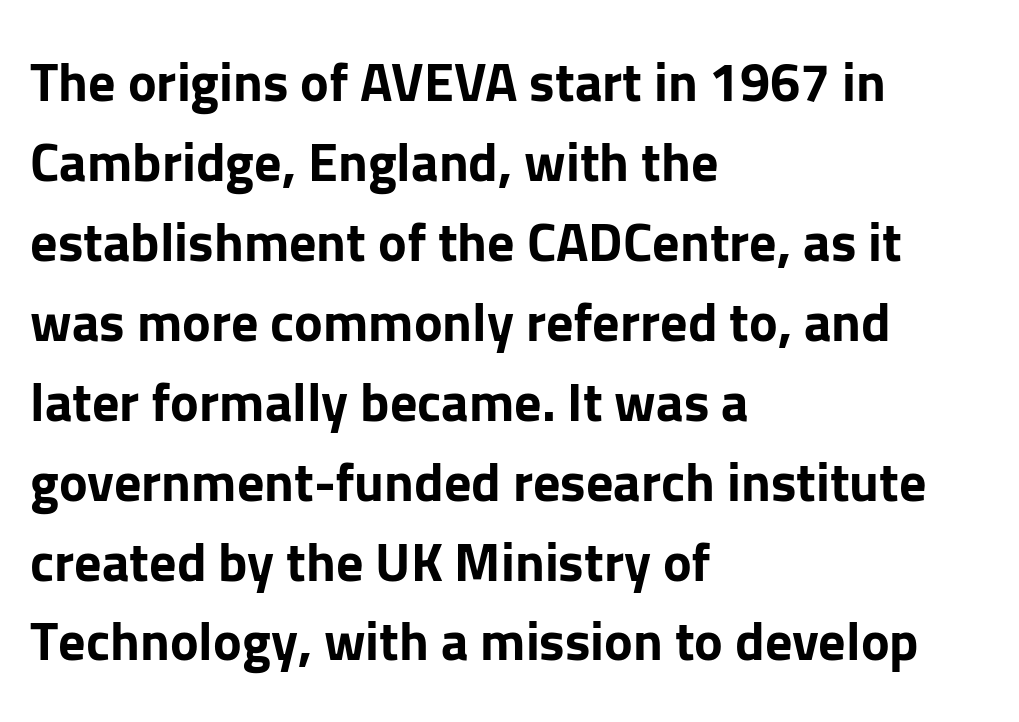
{"serif": "no", "italic": "no", "bold": "yes", "weight": "bold", "width": "normal", "stroke_contrast": "low", "x_height": "medium", "monospaced": "no", "underline": "no", "align": "left", "line_spacing": "normal", "line_spacing_ratio": 1.48, "letter_spacing": "normal", "letter_spacing_em": 0.0, "glyph_px": 54}
